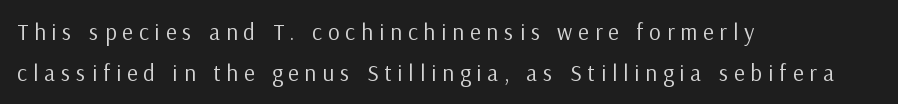
The image shows 23 px text type, upright; set left-aligned, line spacing 1.77x, unusually wide letter spacing (+0.26 em), not underlined.
